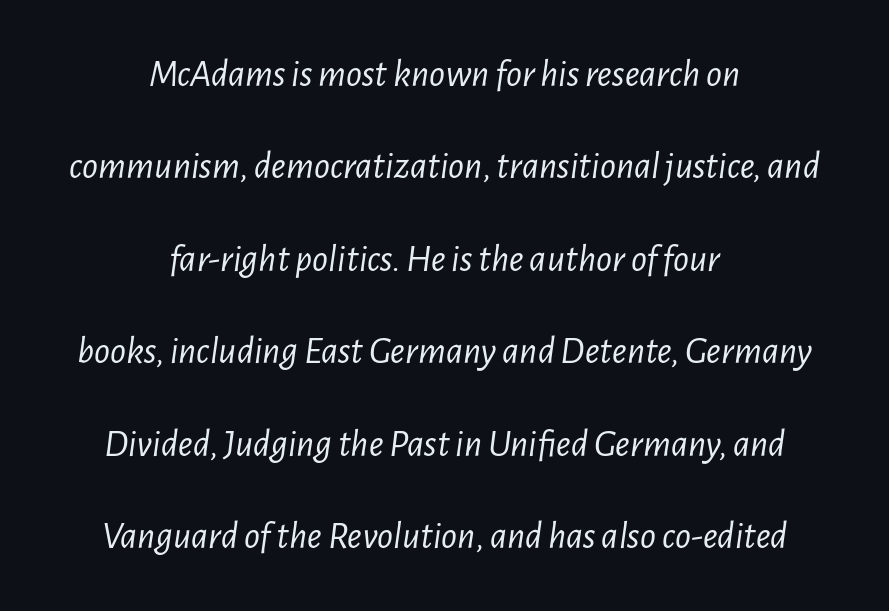
The image shows 39 px light, condensed type, italic (leaning right); set centered, loose line spacing (2.37x), normal letter spacing, not underlined; low stroke contrast and a medium x-height.
